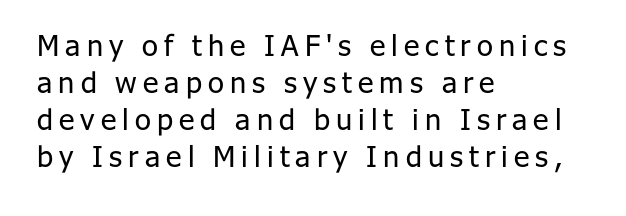
{"serif": "no", "italic": "no", "bold": "no", "weight": "regular", "width": "normal", "stroke_contrast": "low", "x_height": "medium", "monospaced": "no", "underline": "no", "align": "left", "line_spacing": "normal", "line_spacing_ratio": 1.28, "letter_spacing": "wide", "letter_spacing_em": 0.21, "glyph_px": 29}
